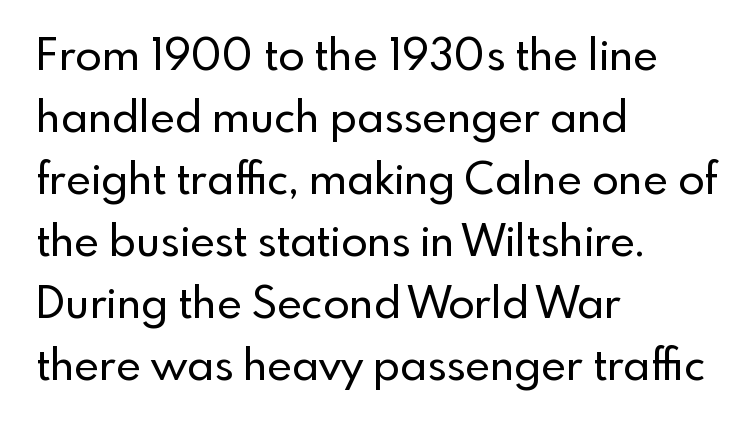
{"serif": "no", "italic": "no", "width": "normal", "x_height": "small", "monospaced": "no", "underline": "no", "align": "left", "line_spacing": "normal", "line_spacing_ratio": 1.44, "letter_spacing": "normal", "letter_spacing_em": 0.0, "glyph_px": 43}
